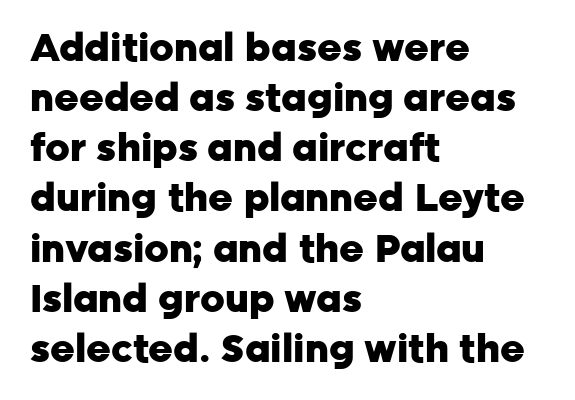
The image shows 38 px heavy sans-serif type, upright; set left-aligned, normal line spacing (1.32x), normal letter spacing, not underlined; low stroke contrast and a medium x-height.
